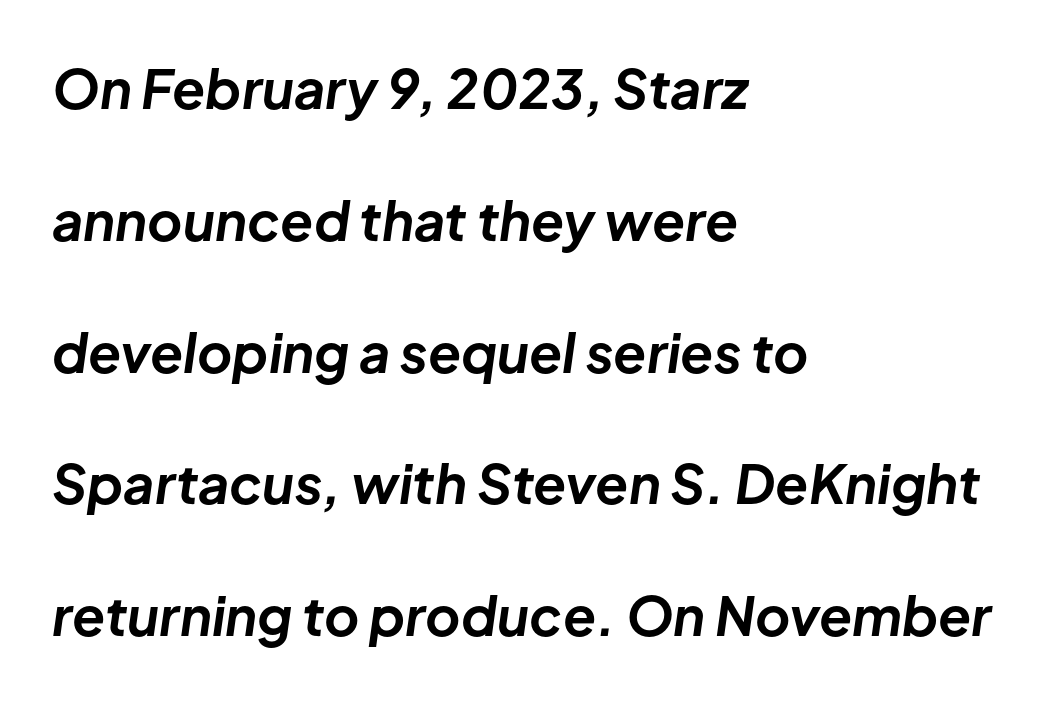
The image shows 54 px bold type, italic (leaning right); set left-aligned, loose line spacing (2.44x), normal letter spacing, not underlined; low stroke contrast and a medium x-height.
